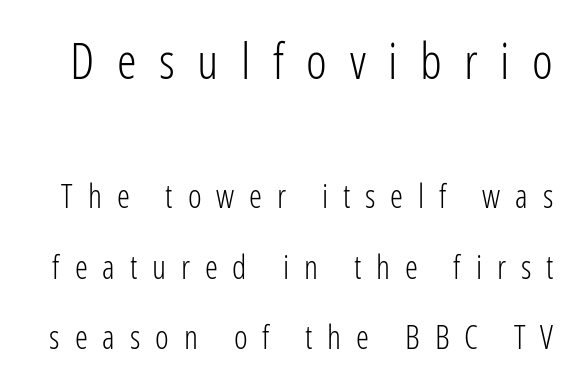
{"serif": "no", "italic": "no", "bold": "no", "weight": "light", "width": "condensed", "stroke_contrast": "low", "x_height": "medium", "monospaced": "no", "underline": "no", "line_spacing": "loose", "line_spacing_ratio": 2.14, "letter_spacing": "wide", "letter_spacing_em": 0.45, "larger_block": "first", "size_ratio": 1.52, "glyph_px": 50}
